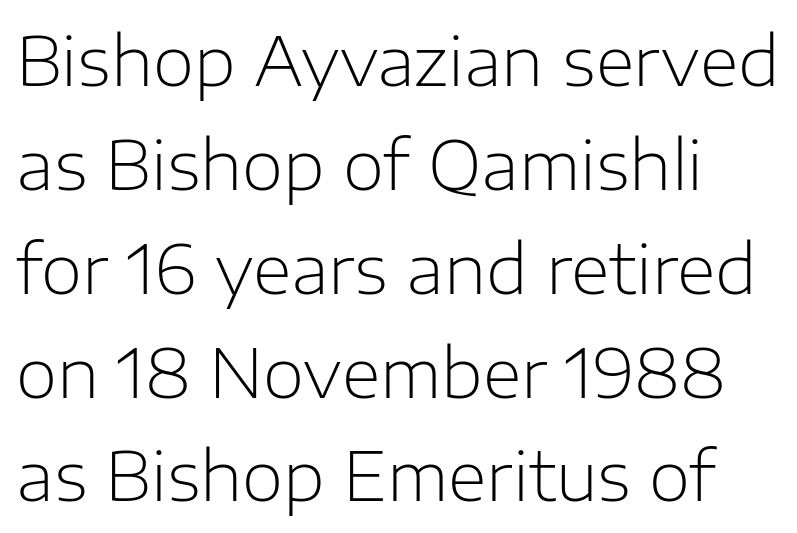
{"serif": "no", "italic": "no", "bold": "no", "weight": "light", "width": "normal", "stroke_contrast": "low", "x_height": "medium", "monospaced": "no", "underline": "no", "align": "left", "line_spacing": "normal", "line_spacing_ratio": 1.55, "letter_spacing": "normal", "letter_spacing_em": 0.0, "glyph_px": 67}
